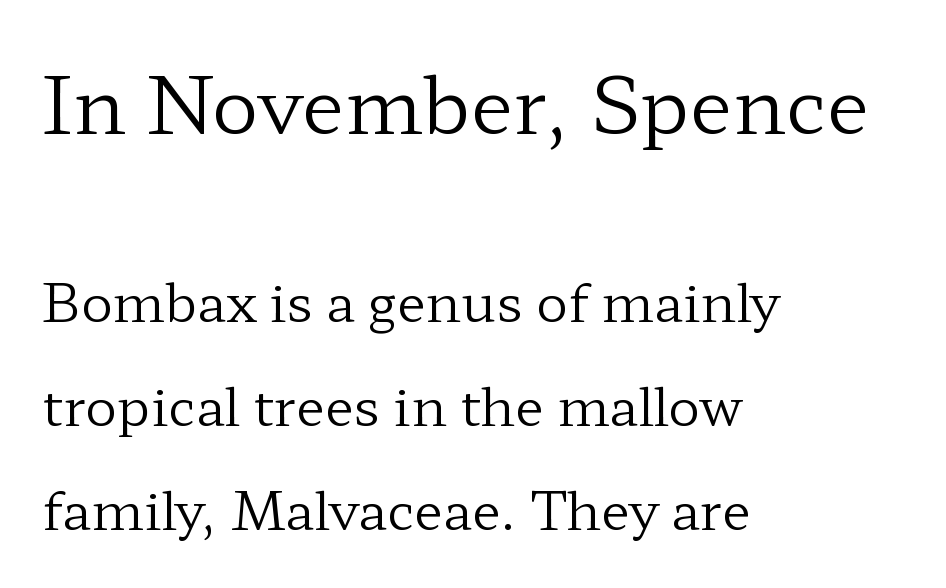
{"serif": "yes", "italic": "no", "bold": "no", "weight": "regular", "width": "wide", "stroke_contrast": "low", "x_height": "medium", "monospaced": "no", "underline": "no", "align": "left", "line_spacing": "loose", "line_spacing_ratio": 1.96, "letter_spacing": "normal", "letter_spacing_em": 0.0, "larger_block": "first", "size_ratio": 1.49, "glyph_px": 79}
